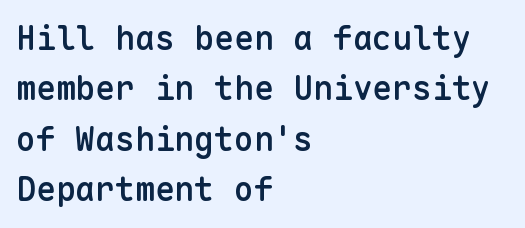
The image shows 33 px semibold sans-serif type, upright, monospaced; set left-aligned, normal line spacing (1.53x), normal letter spacing, not underlined; low stroke contrast and a medium x-height.
